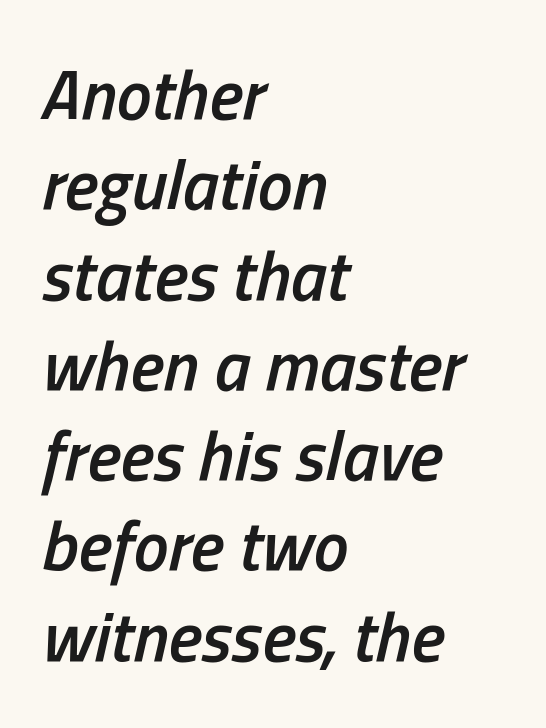
Regular leading. Moderately thickened strokes mark this as semibold type. Leftover space on each line is placed entirely after the last word. Tracking here is standard; glyphs follow each other at the usual distance. Think of a printed novel: that variable character pitch is what you see here. A clean baseline with only descenders dipping below it.
